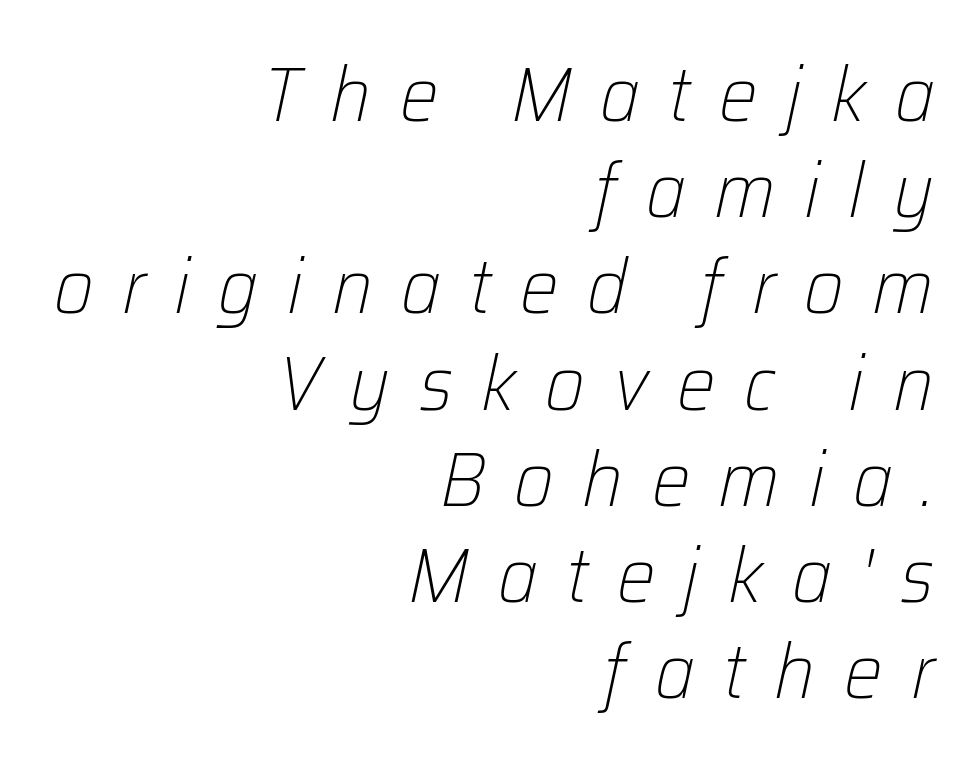
The image shows 77 px light type, italic (leaning right); set right-aligned, normal line spacing (1.25x), unusually wide letter spacing (+0.37 em), not underlined; low stroke contrast and a medium x-height.
